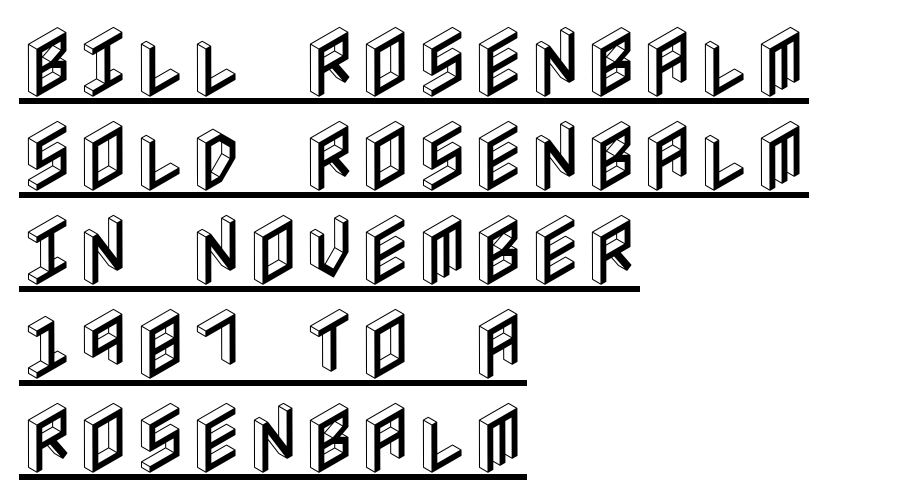
{"italic": "no", "width": "condensed", "x_height": "large", "underline": "yes", "align": "left", "line_spacing_ratio": 1.22, "letter_spacing": "normal", "letter_spacing_em": 0.0, "glyph_px": 77}
